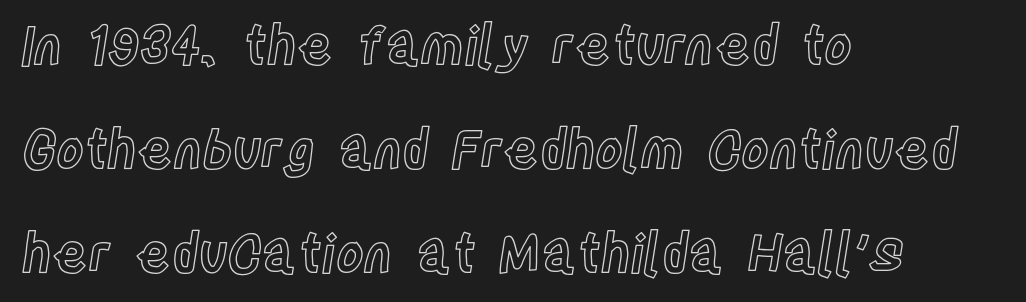
The gap between lines stays unmarked. A student would call this left alignment; a typographer would say flush left, rag right. Students, note that the glyphs here touch the page at normal intervals. Varying glyph widths throughout — classic text-font behaviour.
